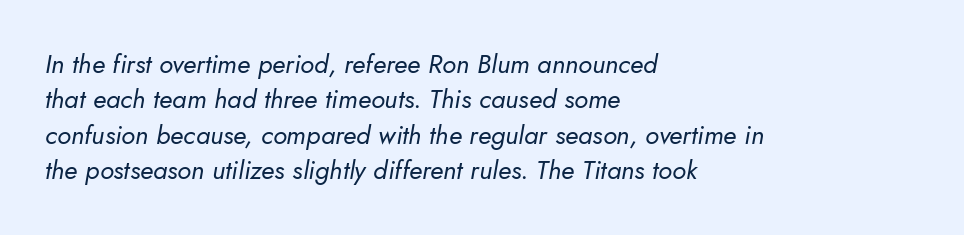
The image shows 26 px text type, italic (leaning right); set left-aligned, normal line spacing (1.36x), normal letter spacing, not underlined.
